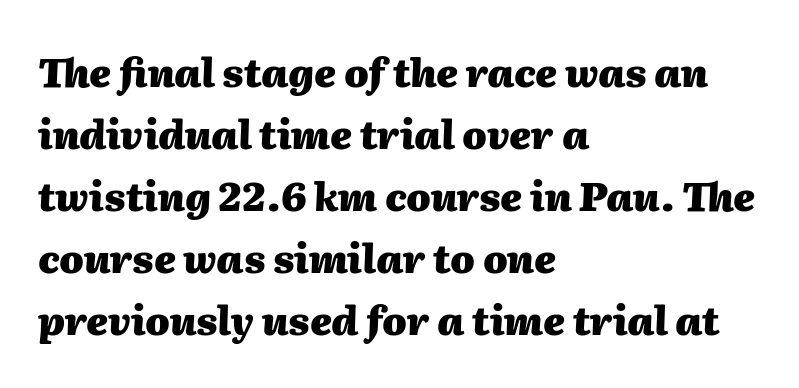
Descenders are the only things crossing below the line. Students, observe: this is what conventionally led text looks like. Looks like regular typesetting: each glyph gets only the width it needs. The lettering tilts uniformly, giving the passage an italic look. The letterforms sit shoulder to shoulder at normal distance. The ragged edge is on the right, which tells us the setting is flush left.
